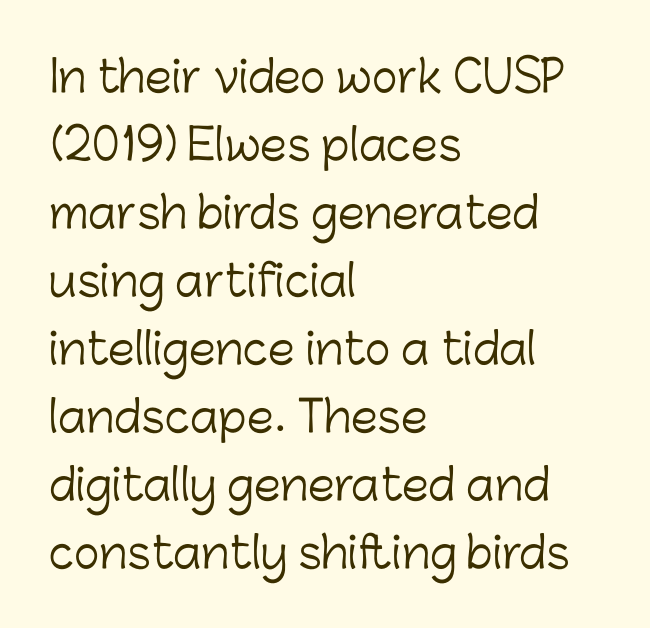
{"serif": "no", "italic": "no", "bold": "no", "weight": "light", "width": "normal", "stroke_contrast": "low", "x_height": "medium", "monospaced": "no", "underline": "no", "align": "left", "line_spacing": "normal", "line_spacing_ratio": 1.58, "letter_spacing": "normal", "letter_spacing_em": 0.0, "glyph_px": 43}
